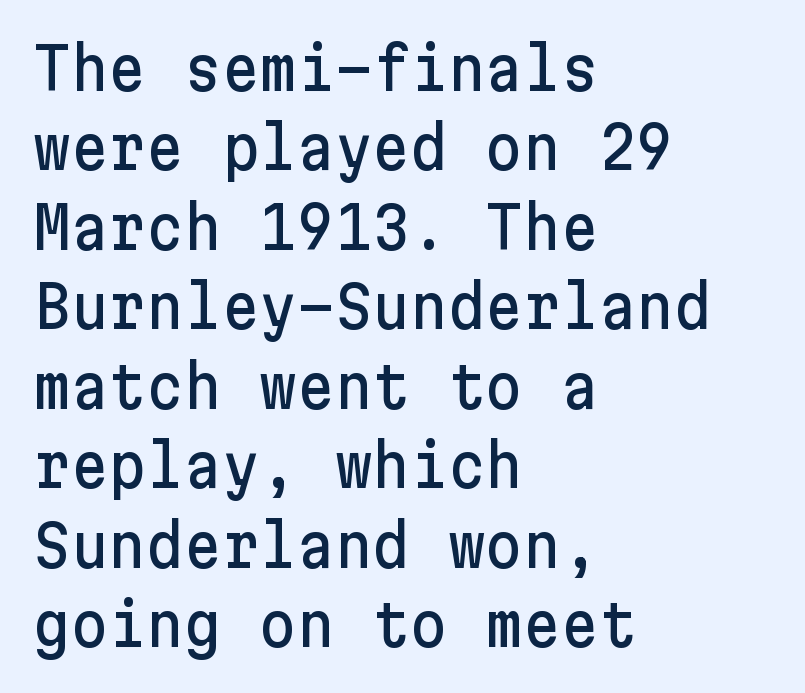
Q: Is the text italic (slanted)? A: No, it is upright.
Q: Is the typeface a serif or a sans-serif typeface? A: Sans-serif.
Q: Is the text underlined? A: No.
Q: How is the paragraph aligned? A: Left-aligned.
Q: Is the spacing between letters normal or unusually wide? A: Normal.
Q: Is the spacing between lines tight, normal or loose? A: Normal.
Q: Width (condensed, normal, or wide)? A: Normal.
Q: Stroke contrast? A: Low.
Q: x-height? A: Medium.
